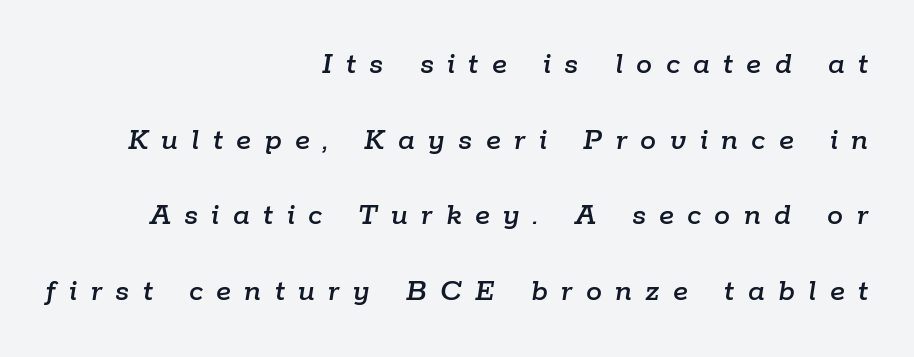
In terms of leading, this rendering errs on the spacious side. Honestly, the letter spacing is so wide it's the main thing you notice. Line ends are locked; line starts wander. Nobody drew a line under any word here. Do the characters align in a grid? No, the font is proportional. Rendered with sloped, italic letterforms.
